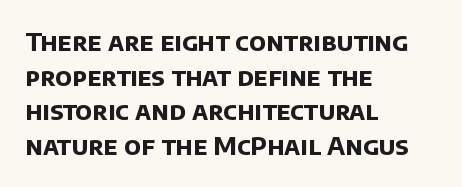
Caption: multi-line text, flush left, ragged right. Default kerning and tracking; the words read as compact shapes. Typographic density is high because the face is bold. Anything drawn beneath the words? Only blank space. The designer left line spacing at the default.
